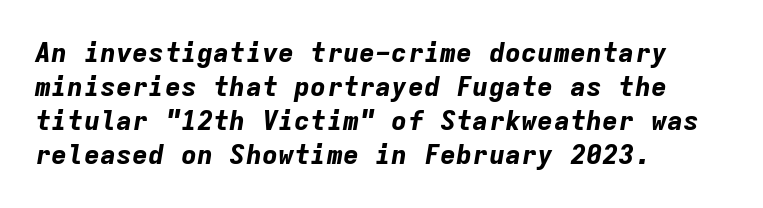
Q: Is the text bold? A: Yes.
Q: Is the text italic (slanted)? A: Yes, it leans right by about 9 degrees.
Q: Is the text underlined? A: No.
Q: How is the paragraph aligned? A: Left-aligned.
Q: Is the spacing between letters normal or unusually wide? A: Normal.
Q: Is the spacing between lines tight, normal or loose? A: Normal.
